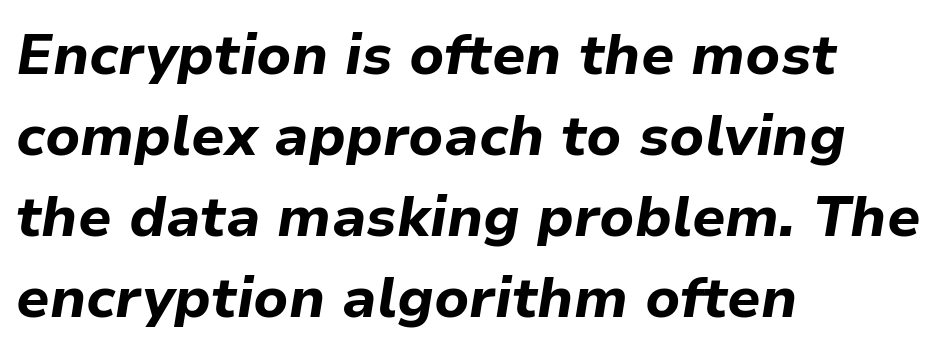
The image shows 57 px bold type, italic (leaning right); set left-aligned, normal line spacing (1.42x), normal letter spacing, not underlined; low stroke contrast and a medium x-height.
